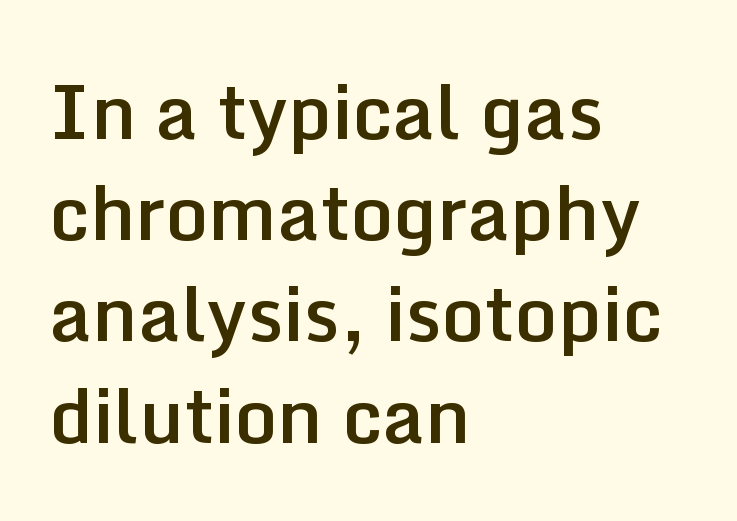
Q: Is the text bold? A: Semi-bold.
Q: Is the text italic (slanted)? A: No, it is upright.
Q: Is the typeface a serif or a sans-serif typeface? A: Sans-serif.
Q: Is the text underlined? A: No.
Q: How is the paragraph aligned? A: Left-aligned.
Q: Is the spacing between letters normal or unusually wide? A: Normal.
Q: Is the spacing between lines tight, normal or loose? A: Normal.
Q: Width (condensed, normal, or wide)? A: Normal.
Q: Stroke contrast? A: Low.
Q: x-height? A: Medium.
Q: Monospaced? A: No.
